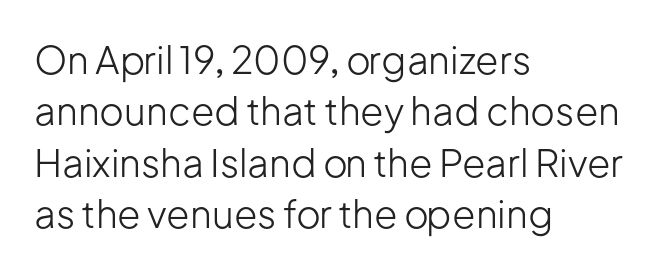
{"serif": "no", "italic": "no", "bold": "no", "weight": "light", "width": "normal", "stroke_contrast": "low", "x_height": "medium", "monospaced": "no", "underline": "no", "align": "left", "line_spacing": "normal", "line_spacing_ratio": 1.35, "letter_spacing": "normal", "letter_spacing_em": 0.0, "glyph_px": 38}
